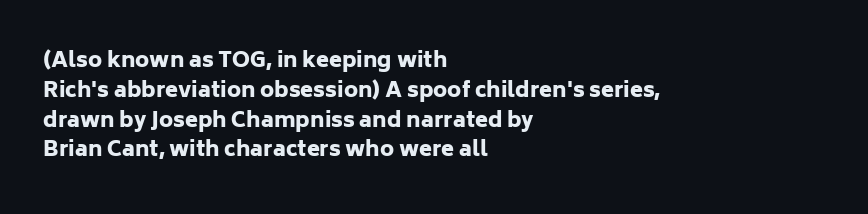
The image shows 21 px bold type, upright; set left-aligned, normal line spacing (1.42x), normal letter spacing, not underlined.
